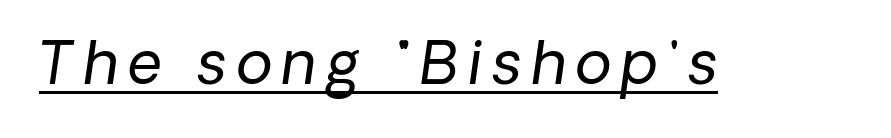
{"italic": "yes", "lean": "right", "slant_degrees": 8, "bold": "no", "weight": "regular", "width": "normal", "stroke_contrast": "low", "x_height": "medium", "monospaced": "no", "underline": "yes", "glyph_px": 59}
